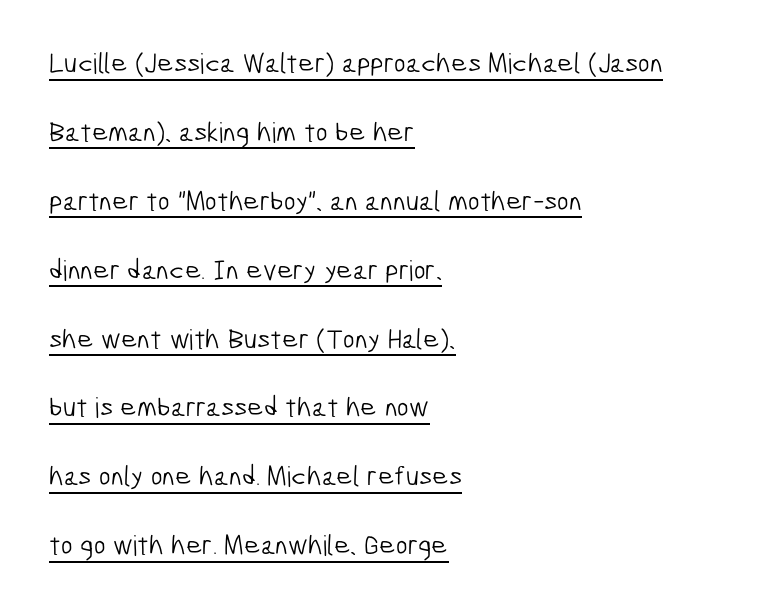
The line texture is even and compact thanks to regular tracking. This sample carries an underscore along the baseline area. The lines in this sample share a left origin and differ only in where they stop. The typesetting does not lean heavy: it is not bold. This sample has the flowing, uneven cadence of proportional lettering. Letterform terminals end flat and unadorned throughout the passage.
